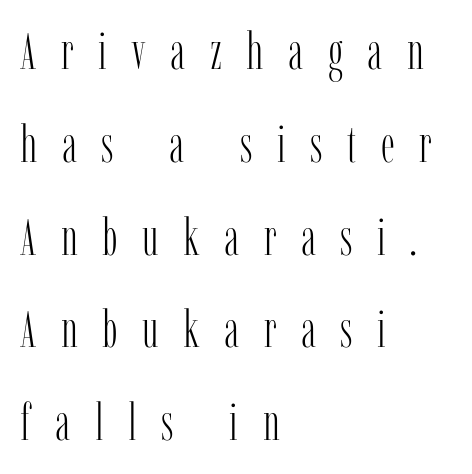
The lines are quadded left. A serif font was chosen for this passage. The tracking reads as deliberately expanded to a designer's eye. Quick note: not italic, upright. Here the designer chose a conventional face with non-uniform glyph widths. Decoration check: the copy has no underline.
